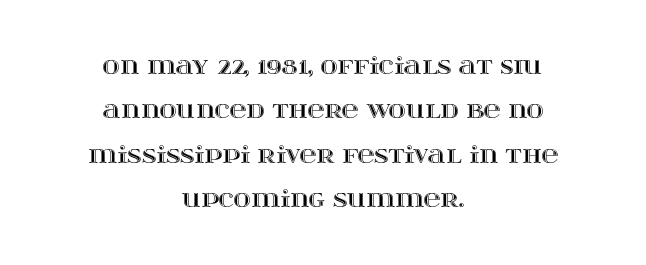
{"italic": "no", "underline": "no", "align": "center", "line_spacing": "loose", "line_spacing_ratio": 1.93, "letter_spacing": "normal", "letter_spacing_em": 0.0, "glyph_px": 23}
